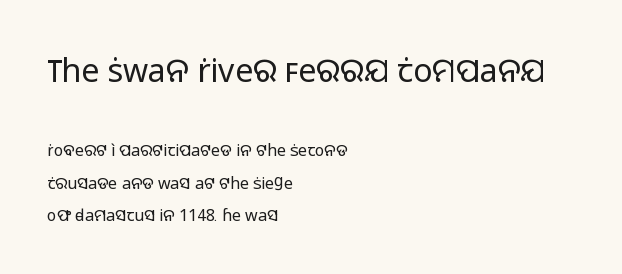
The image shows 32 px regular-weight sans-serif type, upright; set left-aligned, loose line spacing (2.04x), normal letter spacing, not underlined; the first (top) block is 2.0x larger; low stroke contrast and a medium x-height.
